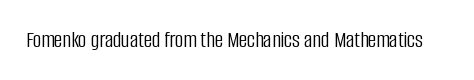
The type is set solid horizontally, with unmodified tracking. Words float on clear page, feet unadorned. A quiet, ordinary-to-light weight characterises the typeface. The type sits square on the baseline with zero lean.
